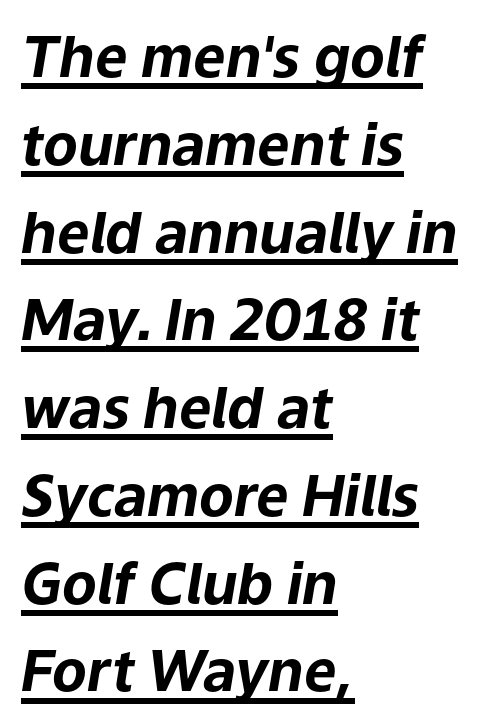
No extra tracking has been applied to these lines. Is there much room between lines? A standard amount, neither cramped nor airy. This sample uses an oblique cut, with every glyph tilted off the vertical. The rendering uses natural spacing where letterforms have individual widths. Leftover space on each line is placed entirely after the last word.
